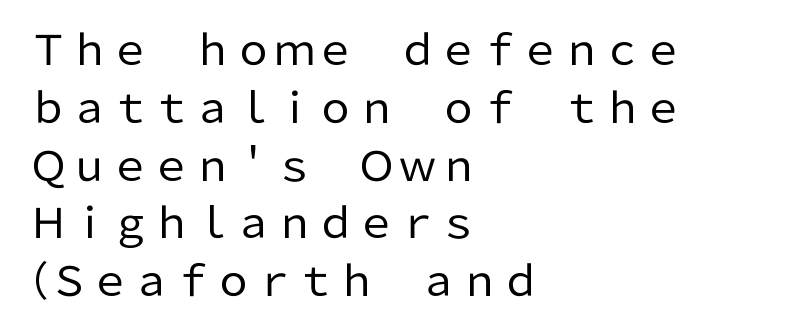
{"serif": "no", "italic": "no", "bold": "no", "weight": "regular", "width": "normal", "stroke_contrast": "low", "x_height": "medium", "monospaced": "no", "underline": "no", "align": "left", "line_spacing": "normal", "line_spacing_ratio": 1.41, "letter_spacing": "normal", "letter_spacing_em": 0.0, "glyph_px": 41}
